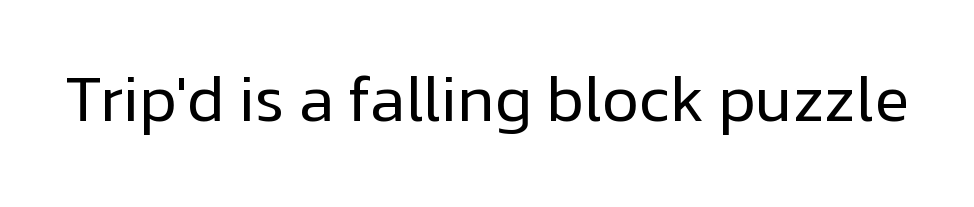
Q: Is the text bold? A: No.
Q: Is the text italic (slanted)? A: No, it is upright.
Q: Is the typeface a serif or a sans-serif typeface? A: Sans-serif.
Q: Is the text underlined? A: No.
Q: Is the spacing between letters normal or unusually wide? A: Normal.
Q: Width (condensed, normal, or wide)? A: Normal.
Q: Stroke contrast? A: Low.
Q: x-height? A: Medium.
Q: Monospaced? A: No.
